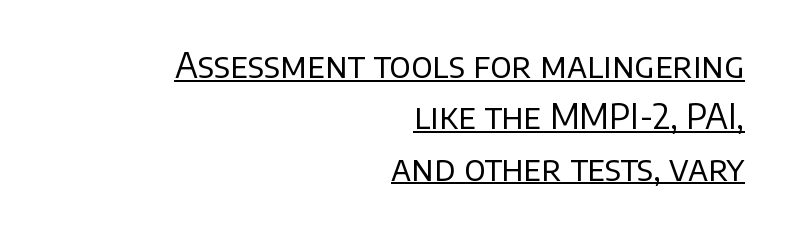
Q: Is the text bold? A: No.
Q: Is the text italic (slanted)? A: No, it is upright.
Q: Is the typeface a serif or a sans-serif typeface? A: Sans-serif.
Q: Is the text underlined? A: Yes.
Q: How is the paragraph aligned? A: Right-aligned.
Q: Is the spacing between letters normal or unusually wide? A: Normal.
Q: Is the spacing between lines tight, normal or loose? A: Normal.
Q: Width (condensed, normal, or wide)? A: Normal.
Q: Stroke contrast? A: Low.
Q: x-height? A: Large.
Q: Monospaced? A: No.
